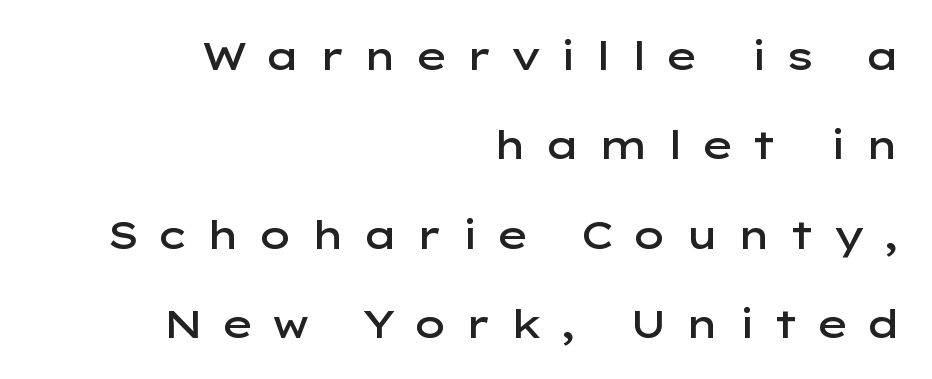
{"serif": "no", "italic": "no", "bold": "semi", "weight": "semibold", "width": "wide", "stroke_contrast": "low", "x_height": "medium", "monospaced": "no", "underline": "no", "align": "right", "line_spacing": "loose", "line_spacing_ratio": 2.29, "letter_spacing": "wide", "letter_spacing_em": 0.42, "glyph_px": 39}
